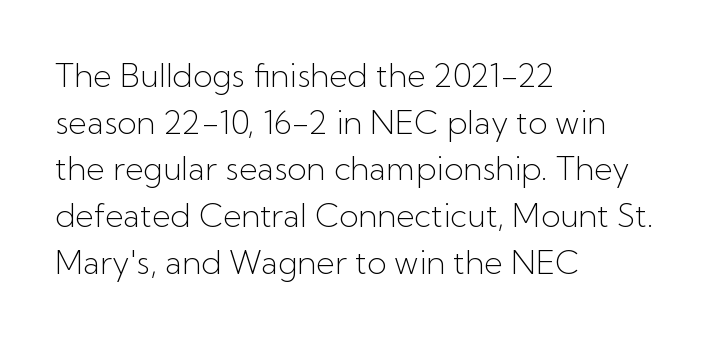
Q: Is the text bold? A: No.
Q: Is the text italic (slanted)? A: No, it is upright.
Q: Is the typeface a serif or a sans-serif typeface? A: Sans-serif.
Q: Is the text underlined? A: No.
Q: How is the paragraph aligned? A: Left-aligned.
Q: Is the spacing between letters normal or unusually wide? A: Normal.
Q: Is the spacing between lines tight, normal or loose? A: Normal.
Q: Width (condensed, normal, or wide)? A: Normal.
Q: Stroke contrast? A: Low.
Q: x-height? A: Medium.
Q: Monospaced? A: No.
